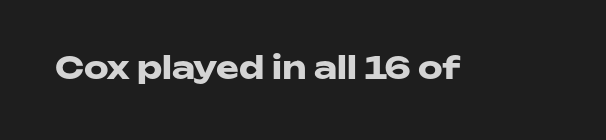
Think of a printed novel: that variable character pitch is what you see here. Unlike a traditional serif, this face leaves its strokes unadorned. This rendering leaves character spacing at its baseline value. Set as a true bold cut, around the 700 mark.
